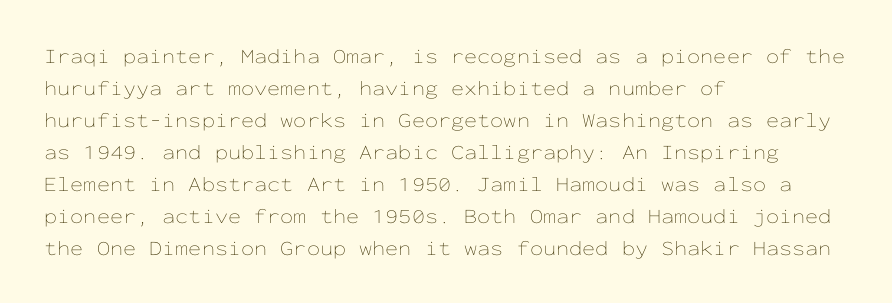
{"italic": "no", "bold": "no", "underline": "no", "align": "left", "line_spacing": "normal", "line_spacing_ratio": 1.52, "letter_spacing": "normal", "letter_spacing_em": 0.0, "glyph_px": 21}
